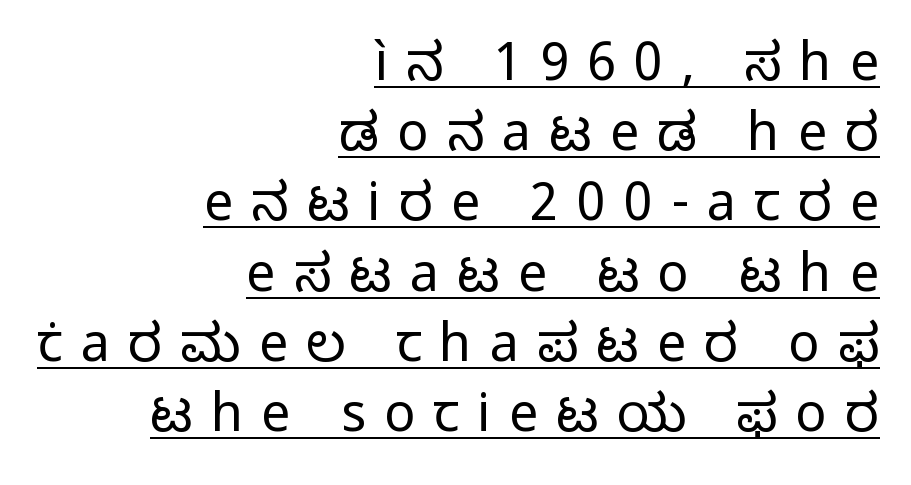
Q: Is the text bold? A: No.
Q: Is the text italic (slanted)? A: No, it is upright.
Q: Is the typeface a serif or a sans-serif typeface? A: Sans-serif.
Q: Is the text underlined? A: Yes.
Q: How is the paragraph aligned? A: Right-aligned.
Q: Is the spacing between letters normal or unusually wide? A: Unusually wide.
Q: Is the spacing between lines tight, normal or loose? A: Normal.
Q: Width (condensed, normal, or wide)? A: Normal.
Q: Stroke contrast? A: Low.
Q: x-height? A: Medium.
Q: Monospaced? A: No.
